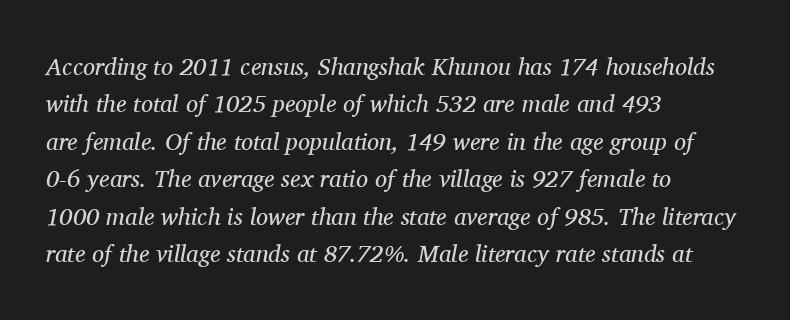
Q: Is the text bold? A: No.
Q: Is the text italic (slanted)? A: Yes, it leans right by about 11 degrees.
Q: Is the text underlined? A: No.
Q: How is the paragraph aligned? A: Left-aligned.
Q: Is the spacing between letters normal or unusually wide? A: Normal.
Q: Is the spacing between lines tight, normal or loose? A: Normal.
